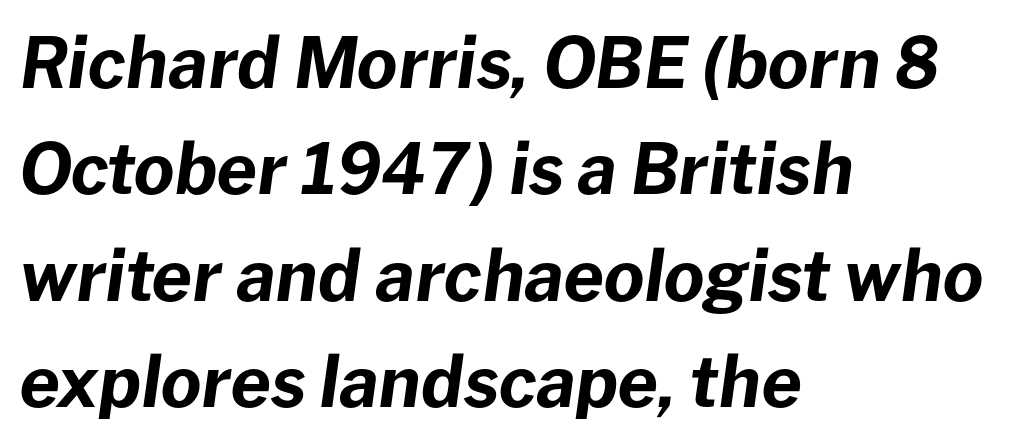
Q: Is the text bold? A: Yes.
Q: Is the text italic (slanted)? A: Yes, it leans right by about 8 degrees.
Q: Is the text underlined? A: No.
Q: How is the paragraph aligned? A: Left-aligned.
Q: Is the spacing between letters normal or unusually wide? A: Normal.
Q: Is the spacing between lines tight, normal or loose? A: Normal.
Q: Width (condensed, normal, or wide)? A: Normal.
Q: Stroke contrast? A: Low.
Q: x-height? A: Medium.
Q: Monospaced? A: No.
